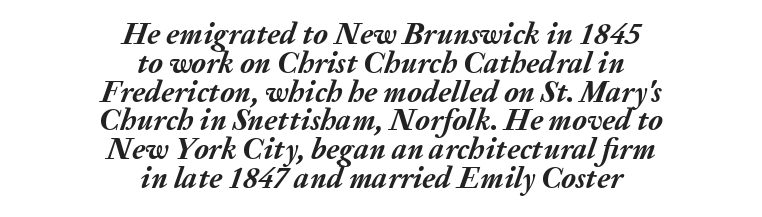
The image shows 30 px semibold type, italic (leaning right); set centered, tight line spacing (0.96x), normal letter spacing, not underlined; medium stroke contrast and a medium x-height.
